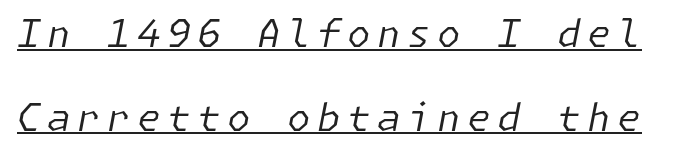
Q: Is the text bold? A: No.
Q: Is the text italic (slanted)? A: Yes, it leans right by about 11 degrees.
Q: Is the text underlined? A: Yes.
Q: Is the spacing between lines tight, normal or loose? A: Loose.
Q: Width (condensed, normal, or wide)? A: Normal.
Q: Stroke contrast? A: Low.
Q: x-height? A: Medium.
